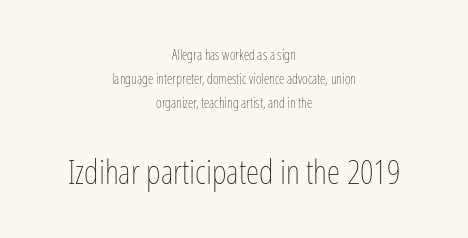
Q: Is the text bold? A: No.
Q: Is the text italic (slanted)? A: No, it is upright.
Q: Is the text underlined? A: No.
Q: How is the paragraph aligned? A: Centered.
Q: Is the spacing between letters normal or unusually wide? A: Normal.
Q: Is the spacing between lines tight, normal or loose? A: Normal.
Q: Which block of text is set in a larger size, the first (top) or the second (bottom)? A: The second (bottom) one.
Q: Width (condensed, normal, or wide)? A: Condensed.
Q: Stroke contrast? A: Low.
Q: x-height? A: Medium.
Q: Monospaced? A: No.
